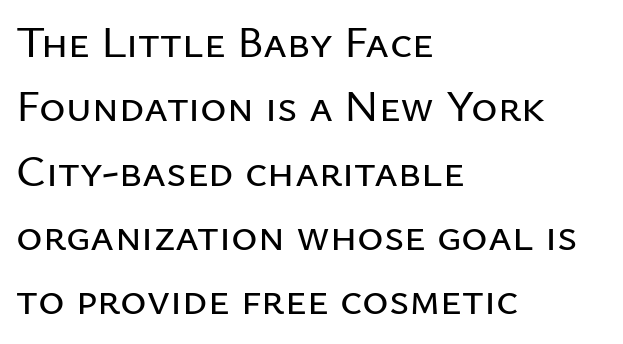
The image shows 45 px sans-serif type, upright; set left-aligned, normal line spacing (1.43x), normal letter spacing, not underlined; low stroke contrast and a medium x-height.
